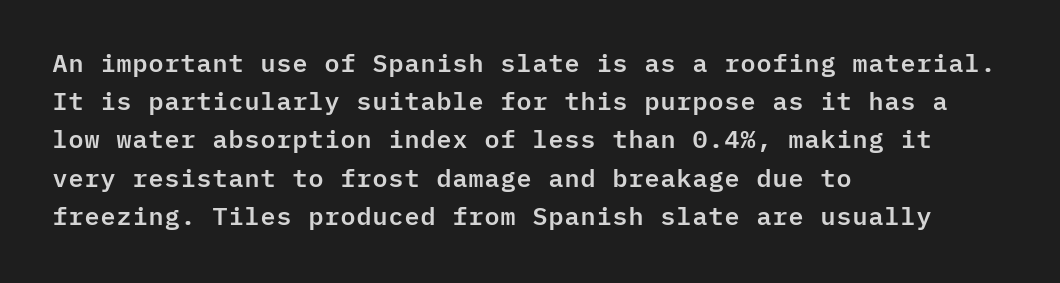
Descenders hang freely into open space. Teacher's note: observe the even left margin — that is flush-left alignment. The vertical gap from one line to the next is medium. If you drew a line through each stem, it would be perfectly vertical. The letters sit at their default tracking, neither squeezed nor spread.
